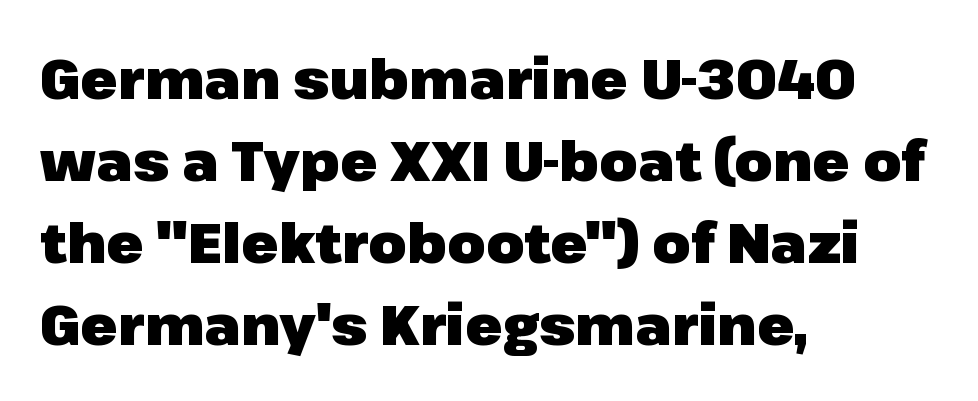
A typesetter would call this leading conventional body-copy spacing. All the whitespace from short lines collects on the right. Look at the tracking — it's just the regular setting, nothing added. Bold? Absolutely — the strokes are thick and heavy. Upright lettering throughout.
